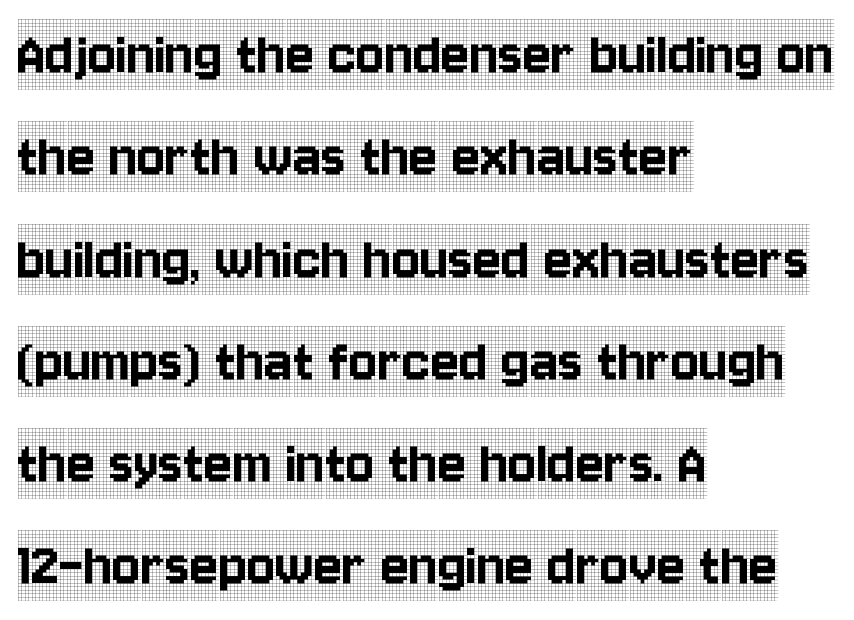
Q: Is the text italic (slanted)? A: No, it is upright.
Q: Is the typeface a serif or a sans-serif typeface? A: Serif.
Q: Is the text underlined? A: No.
Q: How is the paragraph aligned? A: Left-aligned.
Q: Is the spacing between letters normal or unusually wide? A: Normal.
Q: Is the spacing between lines tight, normal or loose? A: Normal.
Q: Width (condensed, normal, or wide)? A: Condensed.
Q: x-height? A: Large.
Q: Monospaced? A: No.
